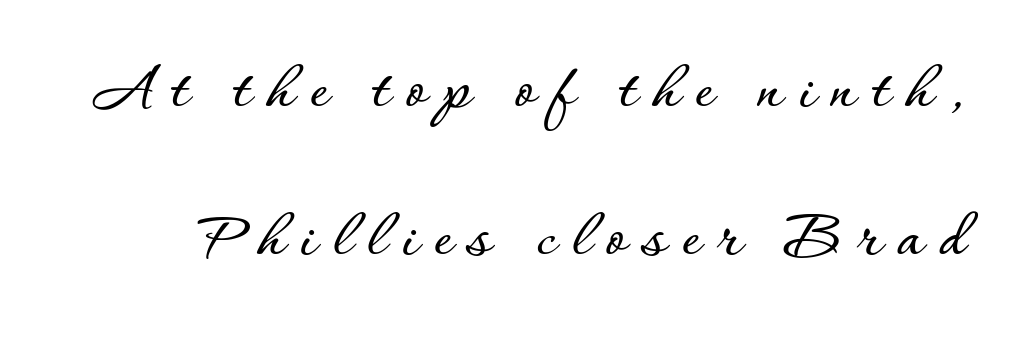
Q: Is the text italic (slanted)? A: Yes.
Q: Is the text underlined? A: No.
Q: Is the spacing between letters normal or unusually wide? A: Unusually wide.
Q: Is the spacing between lines tight, normal or loose? A: Loose.
Q: Width (condensed, normal, or wide)? A: Normal.
Q: Stroke contrast? A: Low.
Q: x-height? A: Small.
Q: Monospaced? A: No.
